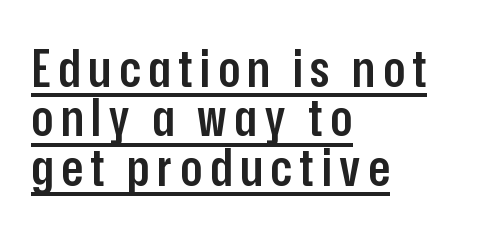
Notice how the stems are strictly vertical — no italics here. Nothing sits at the stroke ends, so this counts as sans-serif. Is this a fixed-width face? No — the glyphs have proportional, varying widths. The designer dialed line spacing down below the default. The paragraph has a hard left edge and a soft right edge. Looks like someone drew a line under every word here.
